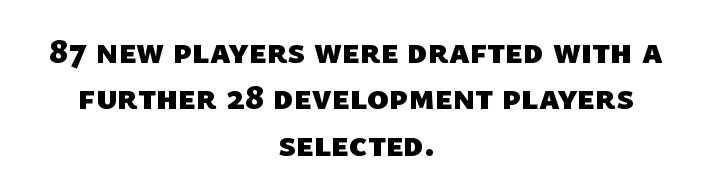
Q: Is the text bold? A: Yes.
Q: Is the typeface a serif or a sans-serif typeface? A: Sans-serif.
Q: Is the text underlined? A: No.
Q: How is the paragraph aligned? A: Centered.
Q: Is the spacing between letters normal or unusually wide? A: Normal.
Q: Is the spacing between lines tight, normal or loose? A: Normal.
Q: Width (condensed, normal, or wide)? A: Normal.
Q: Stroke contrast? A: Low.
Q: x-height? A: Medium.
Q: Monospaced? A: No.
